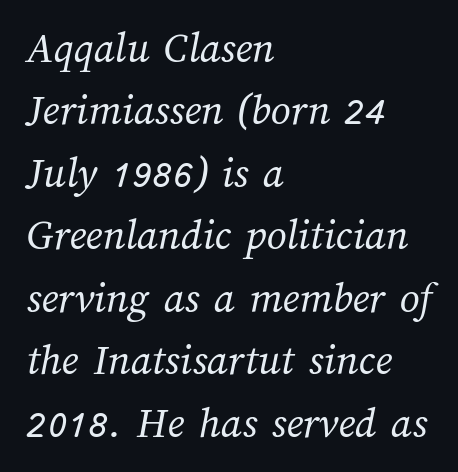
The paragraph shown leans on its left margin. The area under the type is left untouched. Does the leading feel generous? No, just average. Compared with a typical body face, this is equally light or lighter still. The rendering uses natural spacing where letterforms have individual widths.
